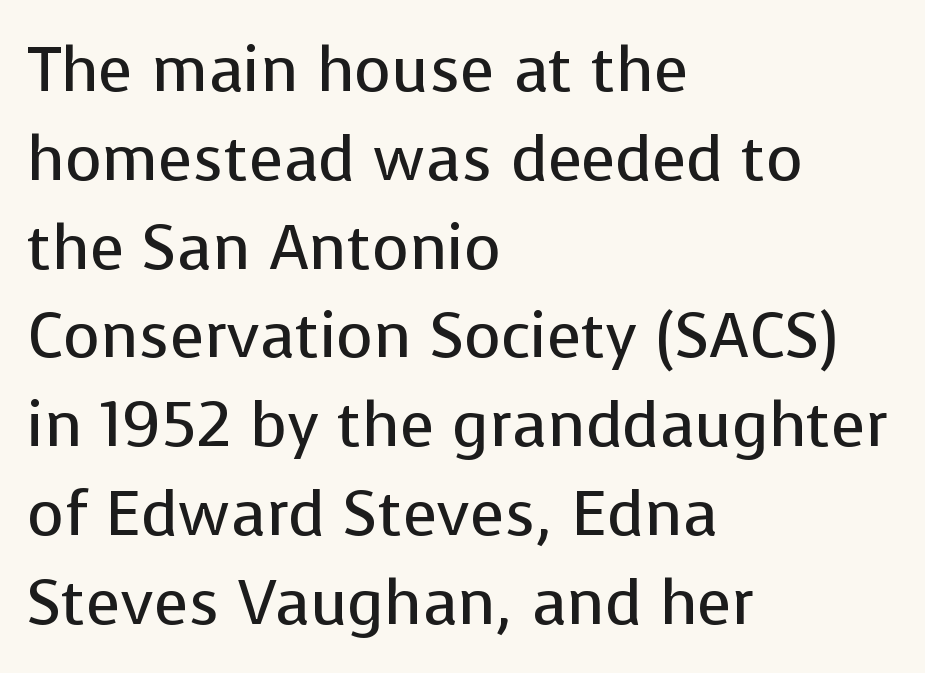
This is roman type, the default non-slanted kind. The passage shown stacks its lines at a standard gap. A typesetter would call this proportional, since set widths differ per character. The passage shown is typeset with a sans-serif family. Spacing between characters is what you'd get straight out of the box. Honestly, there is no underline to notice here at all.
